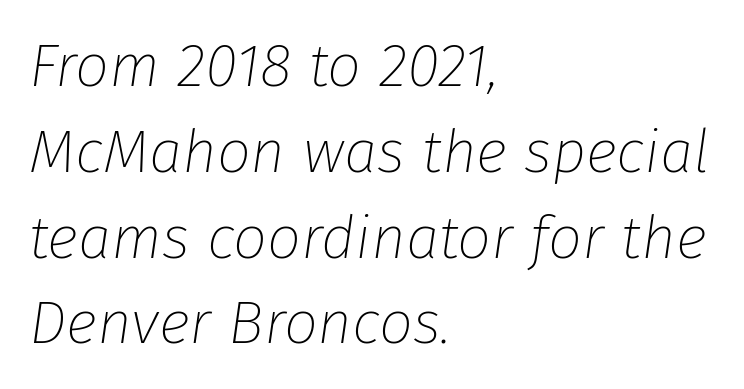
Q: Is the text bold? A: No.
Q: Is the text italic (slanted)? A: Yes, it leans right by about 8 degrees.
Q: Is the text underlined? A: No.
Q: How is the paragraph aligned? A: Left-aligned.
Q: Is the spacing between letters normal or unusually wide? A: Normal.
Q: Is the spacing between lines tight, normal or loose? A: Normal.
Q: Width (condensed, normal, or wide)? A: Normal.
Q: Stroke contrast? A: Low.
Q: x-height? A: Medium.
Q: Monospaced? A: No.
